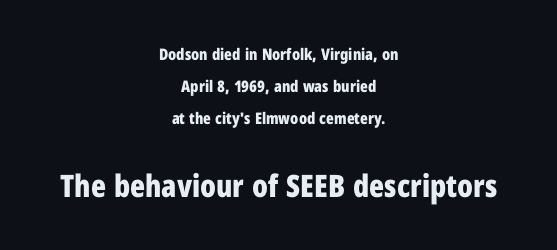
Q: Is the text bold? A: Yes.
Q: Is the text italic (slanted)? A: No, it is upright.
Q: Is the typeface a serif or a sans-serif typeface? A: Sans-serif.
Q: Is the text underlined? A: No.
Q: How is the paragraph aligned? A: Centered.
Q: Is the spacing between letters normal or unusually wide? A: Normal.
Q: Is the spacing between lines tight, normal or loose? A: Loose.
Q: Which block of text is set in a larger size, the first (top) or the second (bottom)? A: The second (bottom) one.
Q: Width (condensed, normal, or wide)? A: Condensed.
Q: Stroke contrast? A: Low.
Q: x-height? A: Medium.
Q: Monospaced? A: No.
